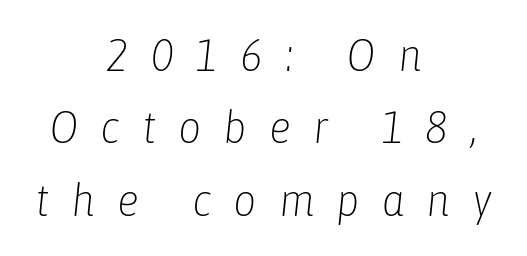
The image shows 45 px light, condensed type, italic (leaning right); set centered, normal line spacing (1.61x), unusually wide letter spacing (+0.49 em), not underlined; low stroke contrast and a medium x-height.
